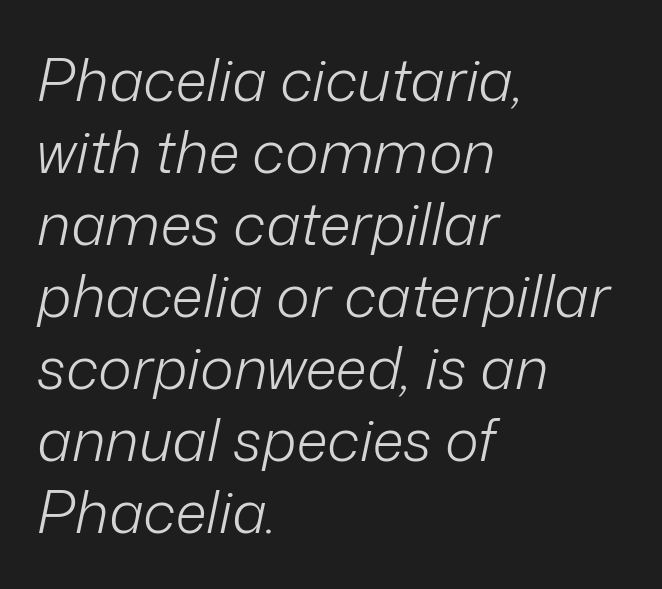
The image shows 58 px light type, italic (leaning right); set left-aligned, line spacing 1.24x, normal letter spacing, not underlined; low stroke contrast and a medium x-height.
